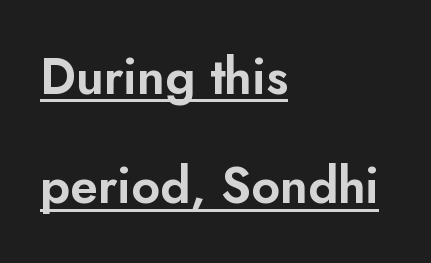
{"serif": "no", "italic": "no", "width": "normal", "stroke_contrast": "low", "x_height": "small", "monospaced": "no", "underline": "yes", "align": "left", "line_spacing": "loose", "line_spacing_ratio": 2.19, "letter_spacing": "normal", "letter_spacing_em": 0.0, "glyph_px": 50}
